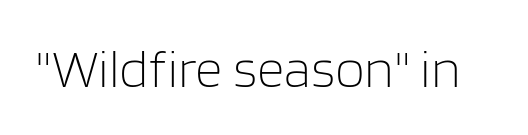
Q: Is the text bold? A: No.
Q: Is the text italic (slanted)? A: No, it is upright.
Q: Is the typeface a serif or a sans-serif typeface? A: Sans-serif.
Q: Is the text underlined? A: No.
Q: Is the spacing between letters normal or unusually wide? A: Normal.
Q: Width (condensed, normal, or wide)? A: Normal.
Q: Stroke contrast? A: Low.
Q: x-height? A: Large.
Q: Monospaced? A: No.
